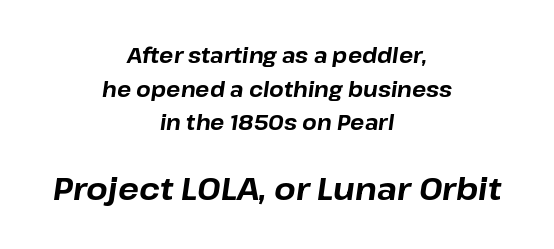
Q: Is the text bold? A: Yes.
Q: Is the text italic (slanted)? A: Yes, it leans right by about 8 degrees.
Q: Is the text underlined? A: No.
Q: How is the paragraph aligned? A: Centered.
Q: Is the spacing between letters normal or unusually wide? A: Normal.
Q: Is the spacing between lines tight, normal or loose? A: Normal.
Q: Which block of text is set in a larger size, the first (top) or the second (bottom)? A: The second (bottom) one.
Q: Width (condensed, normal, or wide)? A: Normal.
Q: Stroke contrast? A: Low.
Q: x-height? A: Medium.
Q: Monospaced? A: No.
